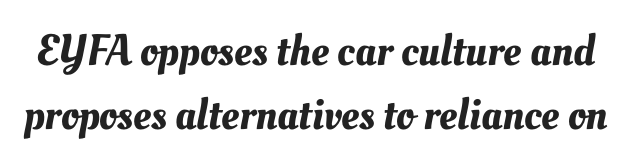
Q: Is the text underlined? A: No.
Q: Is the spacing between letters normal or unusually wide? A: Normal.
Q: Is the spacing between lines tight, normal or loose? A: Normal.
Q: Width (condensed, normal, or wide)? A: Normal.
Q: Stroke contrast? A: Medium.
Q: x-height? A: Small.
Q: Monospaced? A: No.
